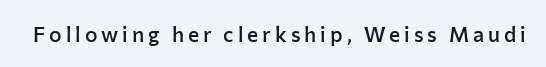
{"italic": "no", "bold": "semi", "underline": "no", "glyph_px": 21}
